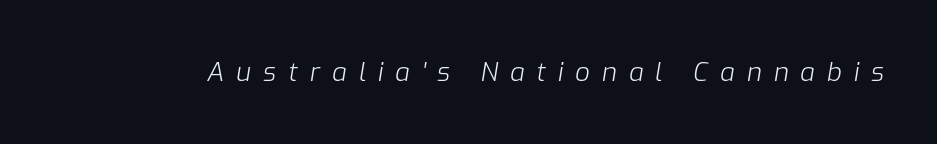
{"italic": "yes", "lean": "right", "slant_degrees": 9, "bold": "no", "underline": "no", "letter_spacing": "wide", "letter_spacing_em": 0.46, "glyph_px": 26}
